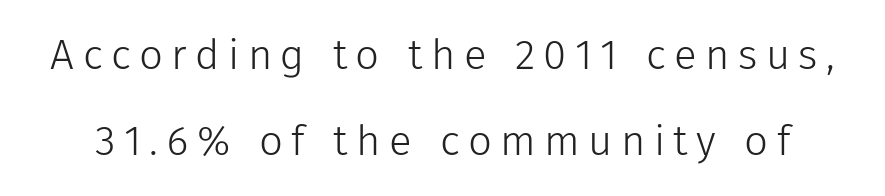
The image shows 42 px light sans-serif type, upright; set loose line spacing (2.04x), unusually wide letter spacing (+0.2 em), not underlined; low stroke contrast and a medium x-height.
